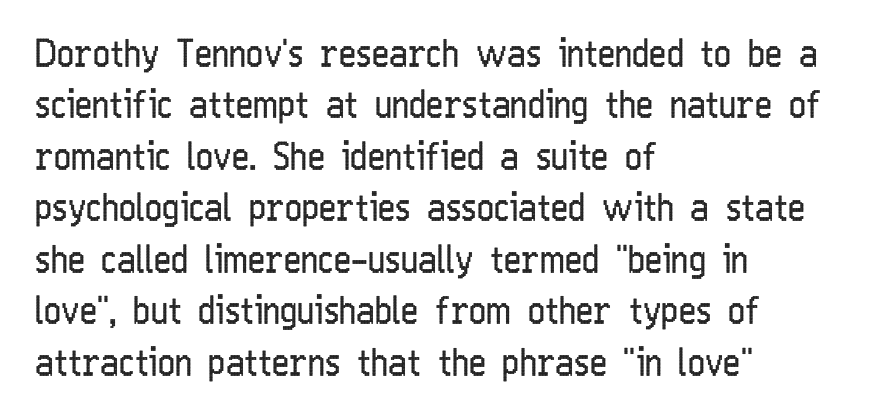
{"serif": "no", "italic": "no", "bold": "no", "weight": "regular", "width": "condensed", "stroke_contrast": "low", "x_height": "medium", "monospaced": "no", "underline": "no", "align": "left", "line_spacing": "normal", "line_spacing_ratio": 1.39, "letter_spacing": "normal", "letter_spacing_em": 0.0, "glyph_px": 37}
